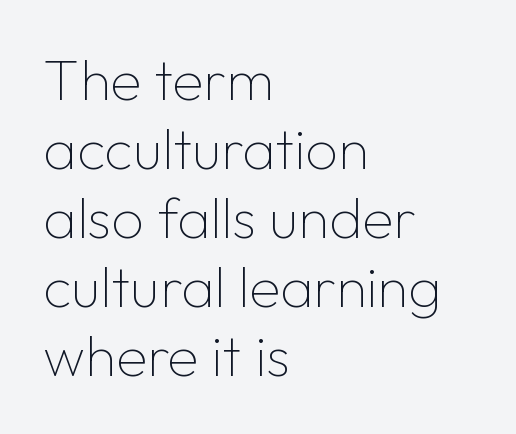
Q: Is the text bold? A: No.
Q: Is the text italic (slanted)? A: No, it is upright.
Q: Is the typeface a serif or a sans-serif typeface? A: Sans-serif.
Q: Is the text underlined? A: No.
Q: How is the paragraph aligned? A: Left-aligned.
Q: Is the spacing between letters normal or unusually wide? A: Normal.
Q: Width (condensed, normal, or wide)? A: Normal.
Q: Stroke contrast? A: Low.
Q: x-height? A: Medium.
Q: Monospaced? A: No.
